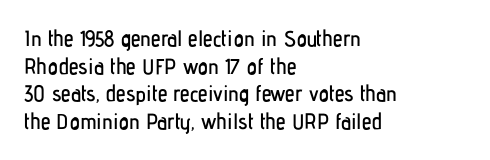
Regarding leading, the lines here are spaced in the standard way. The space beneath each line is pristine and unruled. Tracking value appears to be zero — textbook default spacing. The setting favours the left margin, as ordinary paragraphs usually do.
